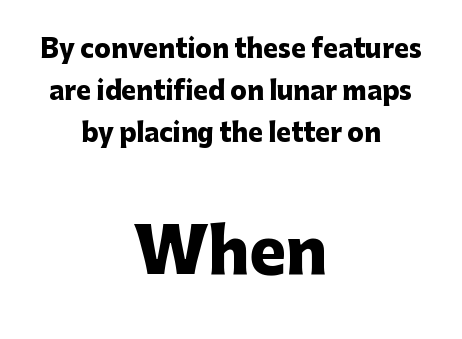
Q: Is the text bold? A: Yes.
Q: Is the text italic (slanted)? A: No, it is upright.
Q: Is the typeface a serif or a sans-serif typeface? A: Sans-serif.
Q: Is the text underlined? A: No.
Q: How is the paragraph aligned? A: Centered.
Q: Is the spacing between letters normal or unusually wide? A: Normal.
Q: Is the spacing between lines tight, normal or loose? A: Normal.
Q: Which block of text is set in a larger size, the first (top) or the second (bottom)? A: The second (bottom) one.
Q: Width (condensed, normal, or wide)? A: Normal.
Q: Stroke contrast? A: Low.
Q: x-height? A: Medium.
Q: Monospaced? A: No.
